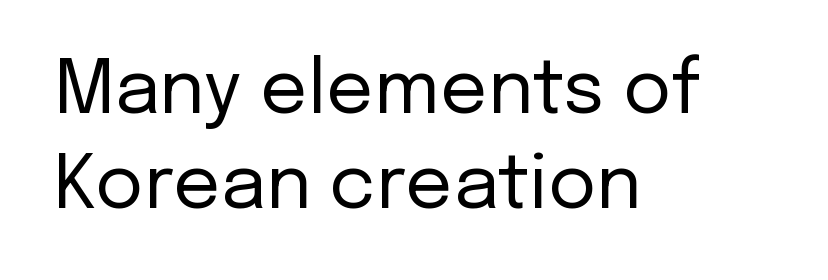
The image shows 74 px regular-weight sans-serif type, upright; set left-aligned, normal line spacing (1.28x), normal letter spacing, not underlined; low stroke contrast and a medium x-height.
